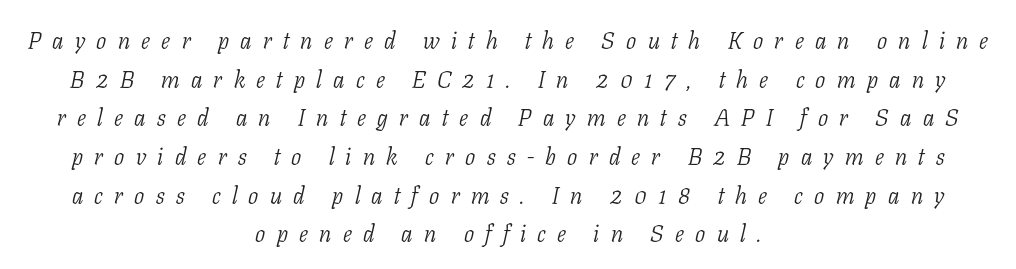
{"italic": "yes", "lean": "right", "slant_degrees": 11, "bold": "no", "underline": "no", "align": "center", "line_spacing": "normal", "line_spacing_ratio": 1.61, "letter_spacing": "wide", "letter_spacing_em": 0.47, "glyph_px": 24}
